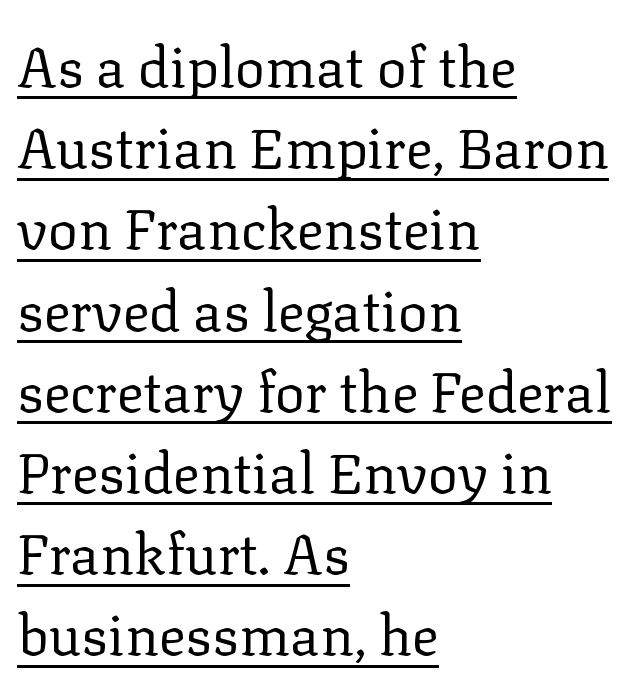
Interline gaps are of average width in this sample. The glyphs in this specimen are seriffed. The lines in this sample share a left origin and differ only in where they stop. Words appear dense and cohesive because spacing is normal. The weight tops out at a normal text grade. Is there any slant? The stems are plumb.
